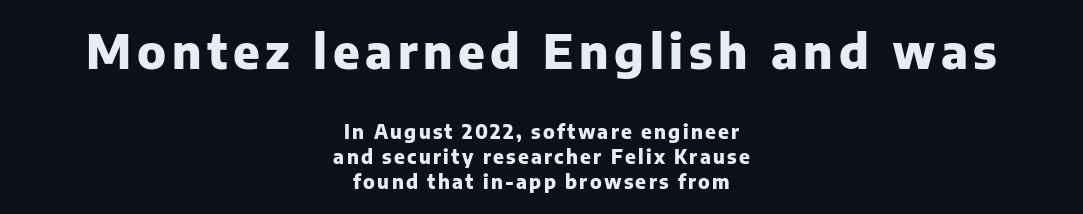
The font is running at its bold setting. Underline: absent. The passage shown is typed in a proportional face where columns would drift. If you folded the block vertically in half, each line would mirror itself in length.
